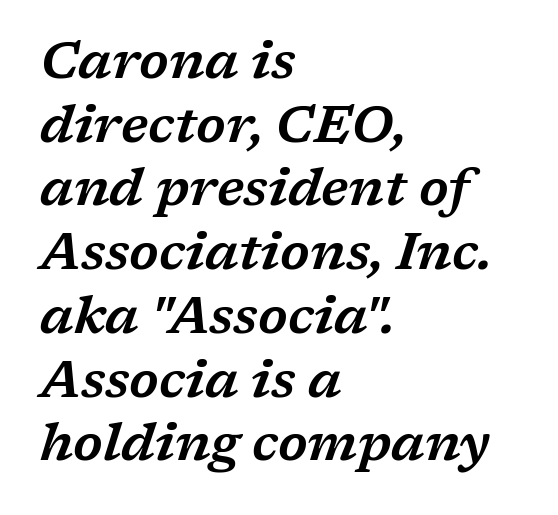
The image shows 51 px wide serif type, italic (leaning right); set left-aligned, normal line spacing (1.25x), normal letter spacing, not underlined; low stroke contrast and a medium x-height.
